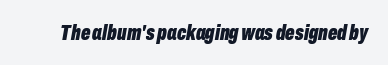
{"italic": "yes", "lean": "right", "slant_degrees": 10, "bold": "yes", "underline": "no", "letter_spacing": "normal", "letter_spacing_em": 0.0, "glyph_px": 22}
